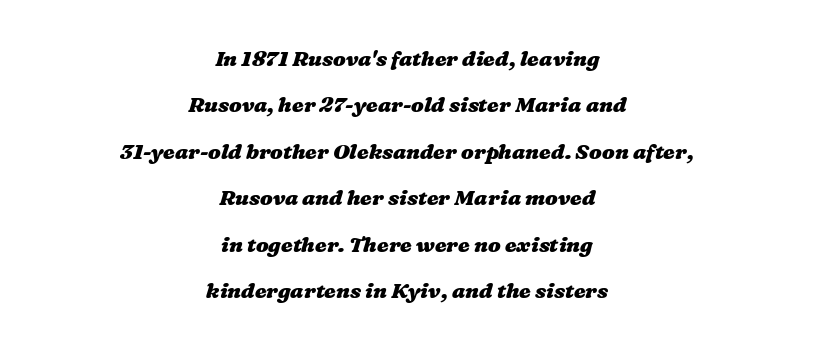
Q: Is the text bold? A: Yes.
Q: Is the text underlined? A: No.
Q: How is the paragraph aligned? A: Centered.
Q: Is the spacing between letters normal or unusually wide? A: Normal.
Q: Is the spacing between lines tight, normal or loose? A: Loose.
